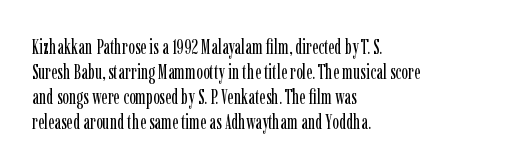
The image shows 20 px text type, upright; set left-aligned, normal line spacing (1.25x), normal letter spacing, not underlined.
